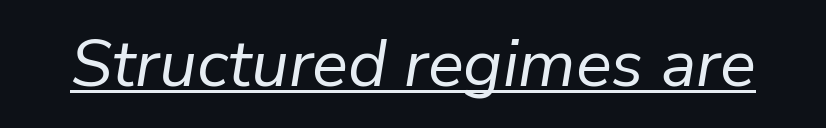
Q: Is the text bold? A: No.
Q: Is the text italic (slanted)? A: Yes, it leans right by about 9 degrees.
Q: Is the text underlined? A: Yes.
Q: Is the spacing between letters normal or unusually wide? A: Normal.
Q: Width (condensed, normal, or wide)? A: Normal.
Q: Stroke contrast? A: Low.
Q: x-height? A: Medium.
Q: Monospaced? A: No.
